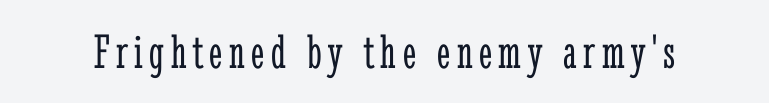
Q: Is the text bold? A: No.
Q: Is the text italic (slanted)? A: No, it is upright.
Q: Is the typeface a serif or a sans-serif typeface? A: Serif.
Q: Is the text underlined? A: No.
Q: Width (condensed, normal, or wide)? A: Condensed.
Q: Stroke contrast? A: Low.
Q: x-height? A: Medium.
Q: Monospaced? A: No.
